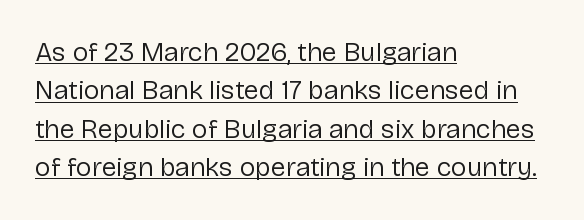
The image shows 27 px text type, upright; set left-aligned, normal line spacing (1.42x), normal letter spacing, underlined.
